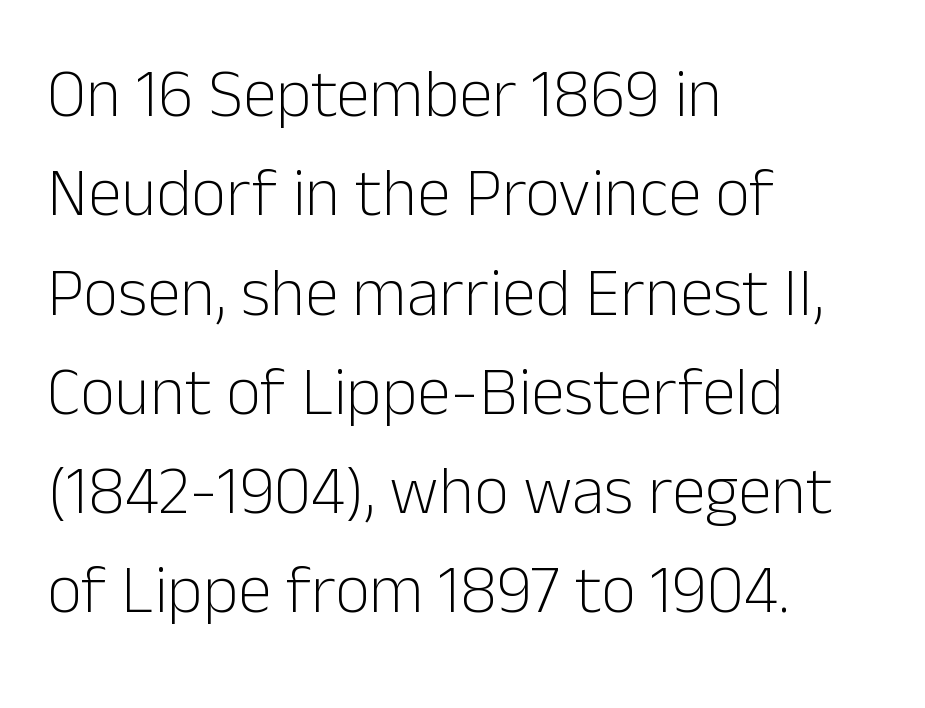
Q: Is the text bold? A: No.
Q: Is the text italic (slanted)? A: No, it is upright.
Q: Is the typeface a serif or a sans-serif typeface? A: Sans-serif.
Q: Is the text underlined? A: No.
Q: How is the paragraph aligned? A: Left-aligned.
Q: Is the spacing between letters normal or unusually wide? A: Normal.
Q: Is the spacing between lines tight, normal or loose? A: Normal.
Q: Width (condensed, normal, or wide)? A: Normal.
Q: Stroke contrast? A: Low.
Q: x-height? A: Medium.
Q: Monospaced? A: No.
